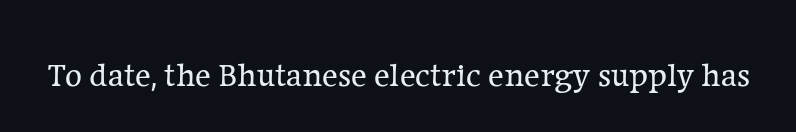
Every stem runs plumb, perpendicular to the baseline. Caption: face not bold, strokes unweighted. Compared with typical body copy, the letter spacing here is the same. No word sits above an underline. The type family on display is of the serif kind. Spacing verdict: proportional, widths tailored to each character.
